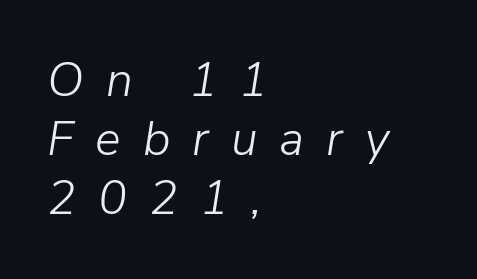
Q: Is the text bold? A: No.
Q: Is the text italic (slanted)? A: Yes, it leans right by about 9 degrees.
Q: Is the text underlined? A: No.
Q: How is the paragraph aligned? A: Left-aligned.
Q: Is the spacing between letters normal or unusually wide? A: Unusually wide.
Q: Width (condensed, normal, or wide)? A: Normal.
Q: Stroke contrast? A: Low.
Q: x-height? A: Medium.
Q: Monospaced? A: No.
